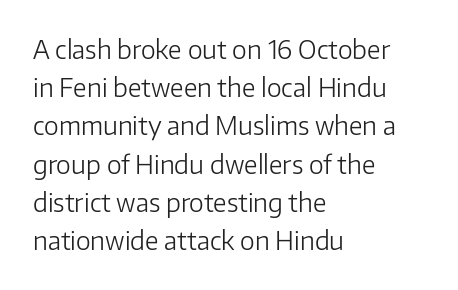
Q: Is the text bold? A: No.
Q: Is the text italic (slanted)? A: No, it is upright.
Q: Is the text underlined? A: No.
Q: How is the paragraph aligned? A: Left-aligned.
Q: Is the spacing between letters normal or unusually wide? A: Normal.
Q: Is the spacing between lines tight, normal or loose? A: Normal.
